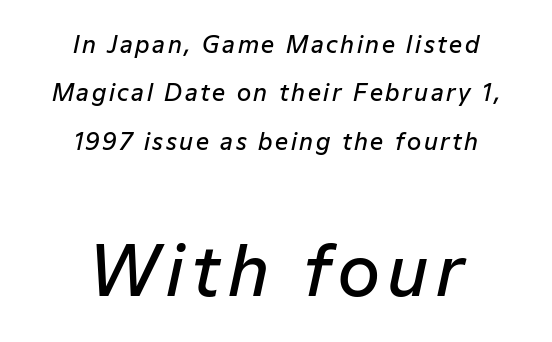
Which chunk is bigger? The second one — the bottom block dwarfs the top. Set as a demibold, roughly 600 on the weight scale. Spacing verdict: proportional, widths tailored to each character. Rule under the text: the space is simply empty. Each new line begins a long way beneath the previous one.
